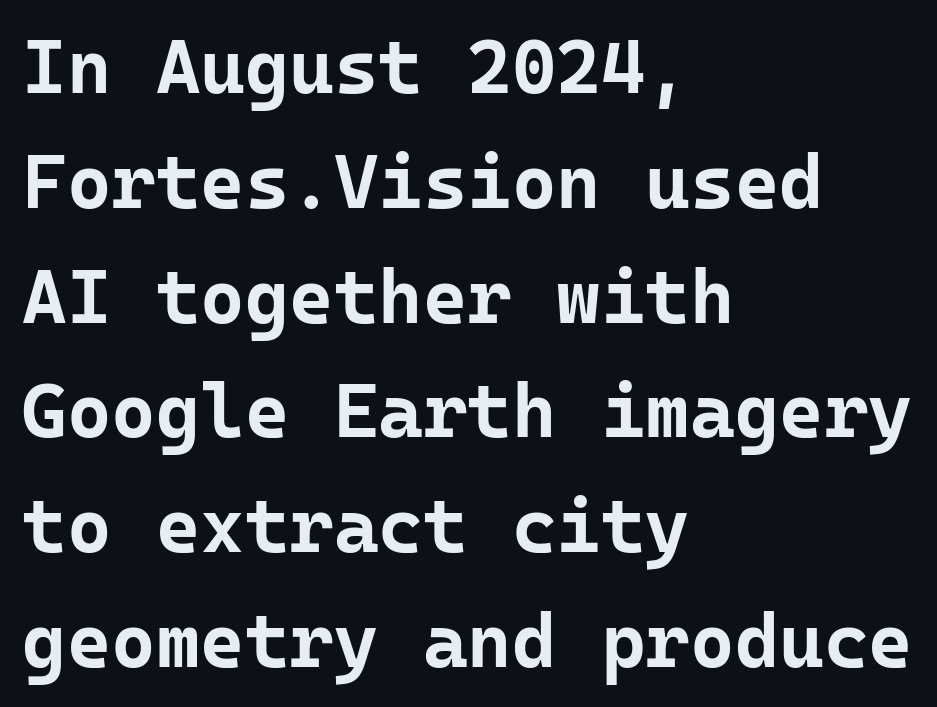
Q: Is the text bold? A: Yes.
Q: Is the text italic (slanted)? A: No, it is upright.
Q: Is the typeface a serif or a sans-serif typeface? A: Sans-serif.
Q: Is the text underlined? A: No.
Q: How is the paragraph aligned? A: Left-aligned.
Q: Is the spacing between letters normal or unusually wide? A: Normal.
Q: Is the spacing between lines tight, normal or loose? A: Normal.
Q: Width (condensed, normal, or wide)? A: Normal.
Q: Stroke contrast? A: Low.
Q: x-height? A: Medium.
Q: Monospaced? A: Yes.
